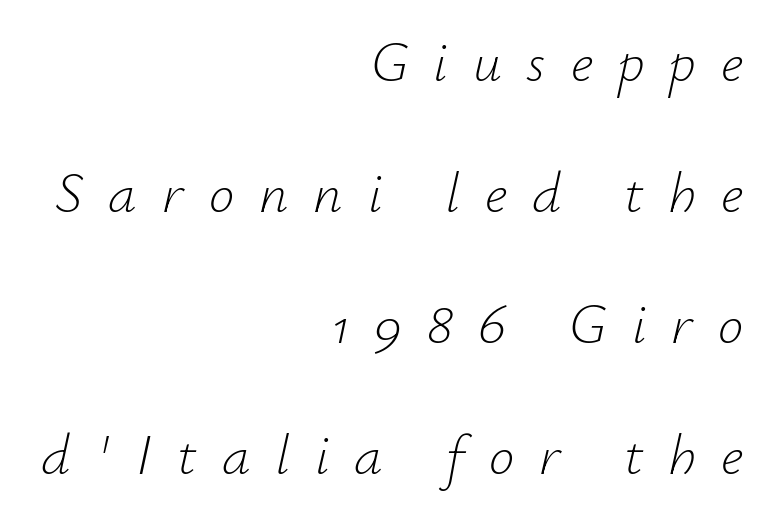
Q: Is the text bold? A: No.
Q: Is the text italic (slanted)? A: Yes, it leans right by about 12 degrees.
Q: Is the text underlined? A: No.
Q: How is the paragraph aligned? A: Right-aligned.
Q: Is the spacing between letters normal or unusually wide? A: Unusually wide.
Q: Is the spacing between lines tight, normal or loose? A: Loose.
Q: Width (condensed, normal, or wide)? A: Normal.
Q: Stroke contrast? A: Low.
Q: x-height? A: Small.
Q: Monospaced? A: No.
